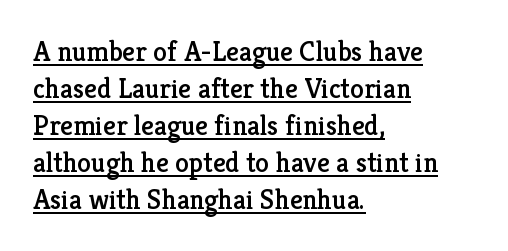
Q: Is the text italic (slanted)? A: No, it is upright.
Q: Is the typeface a serif or a sans-serif typeface? A: Serif.
Q: Is the text underlined? A: Yes.
Q: How is the paragraph aligned? A: Left-aligned.
Q: Is the spacing between letters normal or unusually wide? A: Normal.
Q: Is the spacing between lines tight, normal or loose? A: Normal.
Q: Width (condensed, normal, or wide)? A: Normal.
Q: Stroke contrast? A: Low.
Q: x-height? A: Medium.
Q: Monospaced? A: No.
